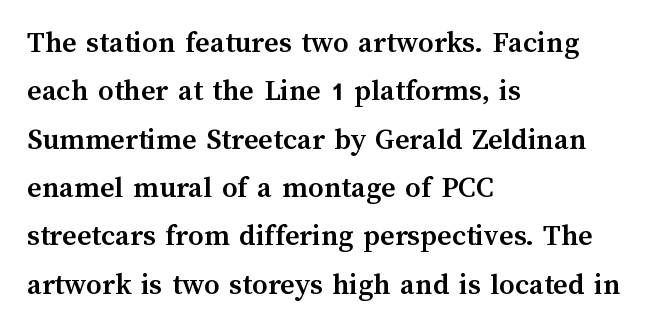
Spacing verdict: proportional, widths tailored to each character. No word sits above an underline. Plenty of ink on the page — the face is bold. Does the lettering tilt? It doesn't — this is upright. The line texture is even and compact thanks to regular tracking.
